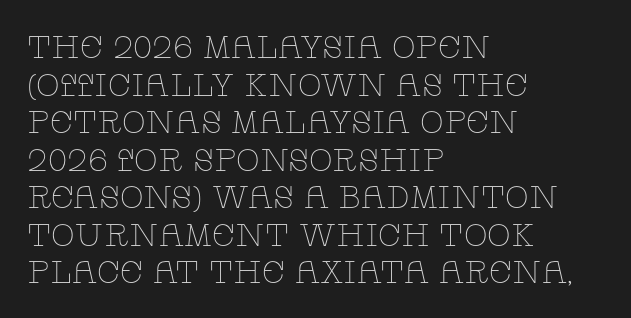
Typeset ragged right — the left edge is the straight one. You could call the tracking neutral — neither tight nor loose. Varying glyph widths throughout — classic text-font behaviour. If you drew a line through each stem, it would be perfectly vertical. The glyphs are unaccompanied by any horizontal stroke below them.
